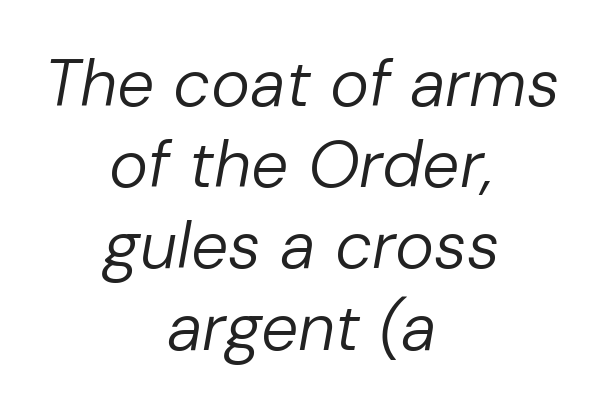
{"italic": "yes", "lean": "right", "slant_degrees": 10, "bold": "no", "weight": "regular", "width": "normal", "stroke_contrast": "low", "x_height": "medium", "monospaced": "no", "underline": "no", "align": "center", "line_spacing_ratio": 1.23, "letter_spacing": "normal", "letter_spacing_em": 0.0, "glyph_px": 66}
